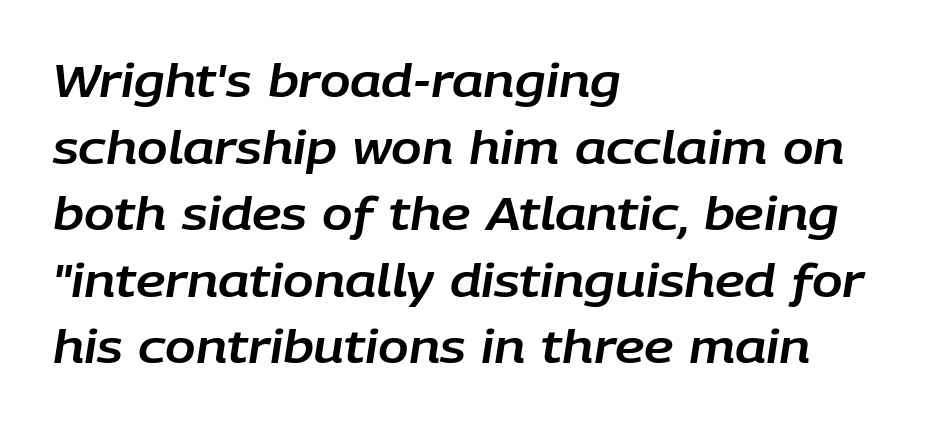
Q: Is the text italic (slanted)? A: Yes, it leans right by about 9 degrees.
Q: Is the text underlined? A: No.
Q: How is the paragraph aligned? A: Left-aligned.
Q: Is the spacing between letters normal or unusually wide? A: Normal.
Q: Is the spacing between lines tight, normal or loose? A: Normal.
Q: Width (condensed, normal, or wide)? A: Normal.
Q: Stroke contrast? A: Low.
Q: x-height? A: Large.
Q: Monospaced? A: No.
